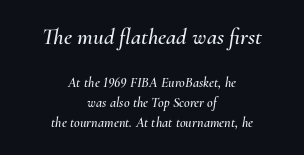
These lines are centered, leaving both edges ragged. The designer left line spacing at the default. Glance below the letters and you will spot only blank space. The lettering tilts uniformly, giving the passage an italic look. This sample uses plain, unmodified letter spacing.
